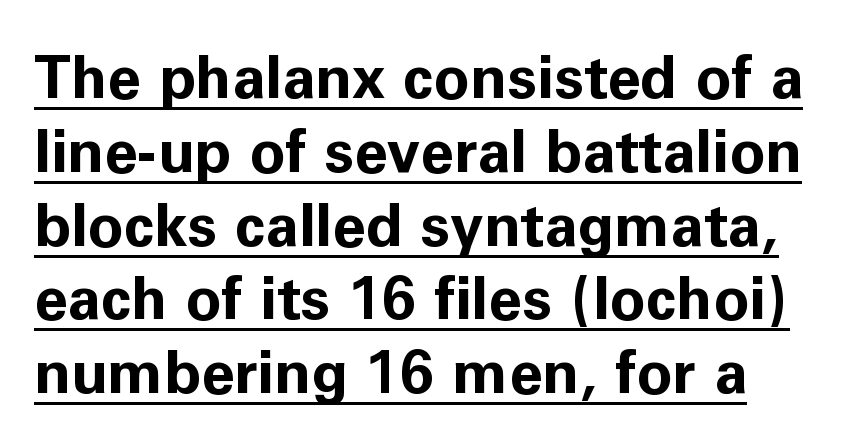
Notice how thick the strokes are: this is what a full bold looks like. Glance below the letters and you will spot a drawn line. Every stem runs plumb, perpendicular to the baseline. You could not count columns in this text — the font is proportionally spaced.
